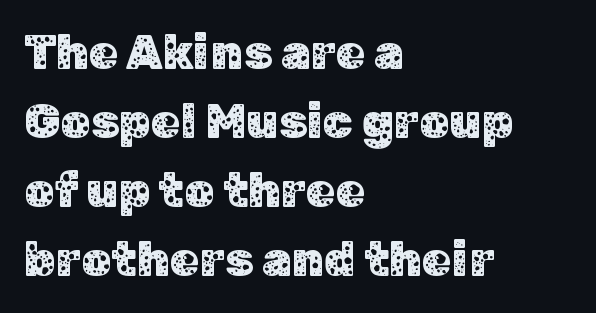
In CSS terms this would be text-align: left. Quick note: not italic, upright. In terms of letterform style, serifs are entirely absent. The foot of each line stays bare and open. Quick note: interline space is typical.
